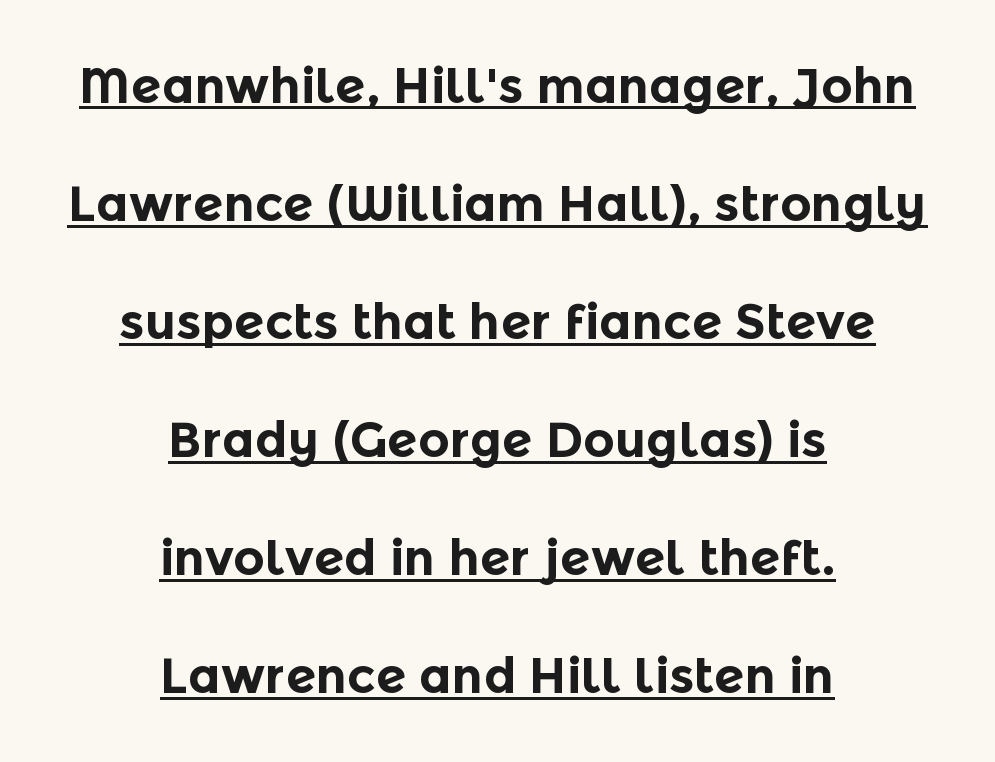
The face used here appears with an underline applied. Widely set lines give the paragraph a tall, airy silhouette. Check where the strokes stop: nothing finishes them off — pure sans. What weight is shown? A full bold with thick strokes. The letterforms sit shoulder to shoulder at normal distance. The specimen reads as upright at a glance.
